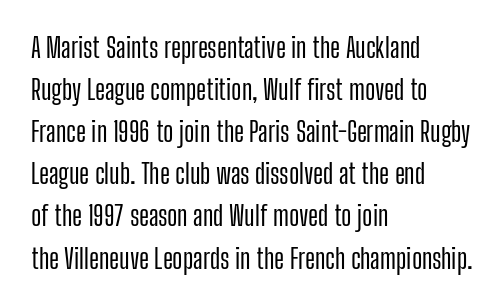
The image shows 27 px text type, upright; set left-aligned, normal line spacing (1.56x), normal letter spacing, not underlined.
